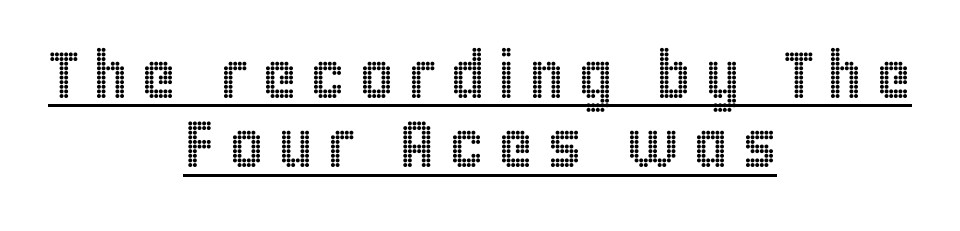
Q: Is the text italic (slanted)? A: No, it is upright.
Q: Is the text underlined? A: Yes.
Q: How is the paragraph aligned? A: Centered.
Q: Is the spacing between letters normal or unusually wide? A: Unusually wide.
Q: Is the spacing between lines tight, normal or loose? A: Tight.
Q: Width (condensed, normal, or wide)? A: Condensed.
Q: x-height? A: Large.
Q: Monospaced? A: No.
